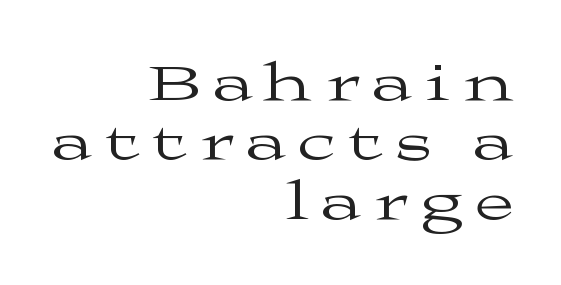
Q: Is the text bold? A: No.
Q: Is the text italic (slanted)? A: No, it is upright.
Q: Is the typeface a serif or a sans-serif typeface? A: Serif.
Q: Is the text underlined? A: No.
Q: How is the paragraph aligned? A: Right-aligned.
Q: Is the spacing between letters normal or unusually wide? A: Unusually wide.
Q: Is the spacing between lines tight, normal or loose? A: Tight.
Q: Width (condensed, normal, or wide)? A: Wide.
Q: Stroke contrast? A: Medium.
Q: x-height? A: Medium.
Q: Monospaced? A: No.
